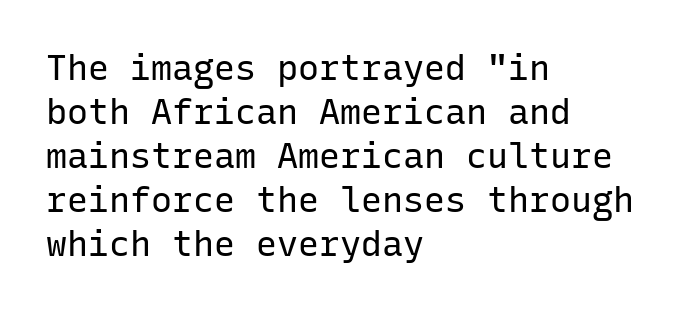
A student would call this left alignment; a typographer would say flush left, rag right. Fixed-width glyphs throughout — classic coding-font behaviour. The zone under the glyphs is completely vacant. You could call the tracking neutral — neither tight nor loose. Italic? Not at all — the glyphs are vertical.
